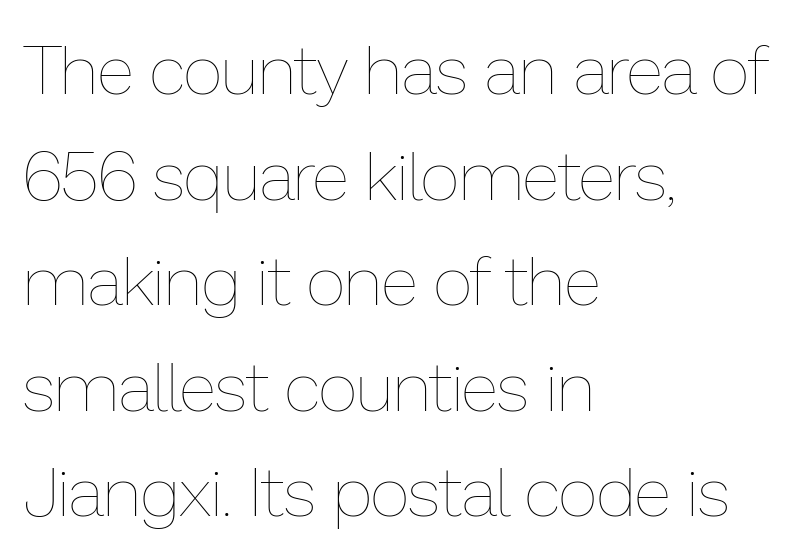
The font is comparable to plain body text, perhaps lighter. Short note: letters normally spaced. The string is rendered with underlining switched off. The lines in this sample share a left origin and differ only in where they stop.
